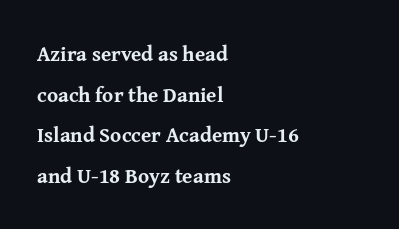
Clear beneath every line of the passage. Each new line begins a long way beneath the previous one. These lines were composed using upright roman letters. The gaps between neighbouring characters are ordinary and unremarkable. Leftover space on each line is placed entirely after the last word.
